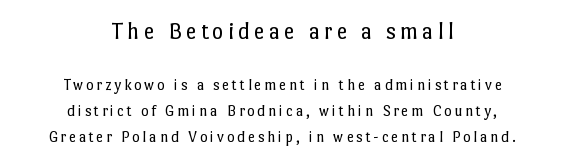
Q: Is the text bold? A: No.
Q: Is the text italic (slanted)? A: No, it is upright.
Q: Is the text underlined? A: No.
Q: How is the paragraph aligned? A: Centered.
Q: Is the spacing between lines tight, normal or loose? A: Normal.
Q: Which block of text is set in a larger size, the first (top) or the second (bottom)? A: The first (top) one.
